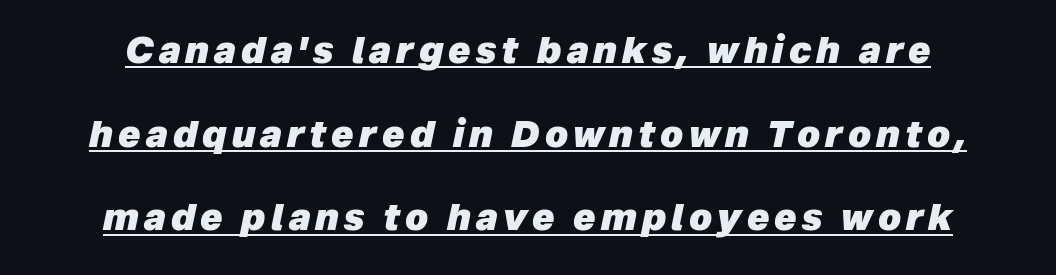
{"italic": "yes", "lean": "right", "slant_degrees": 12, "bold": "yes", "weight": "heavy", "width": "normal", "stroke_contrast": "low", "x_height": "medium", "monospaced": "no", "underline": "yes", "line_spacing": "loose", "line_spacing_ratio": 2.32, "glyph_px": 36}
